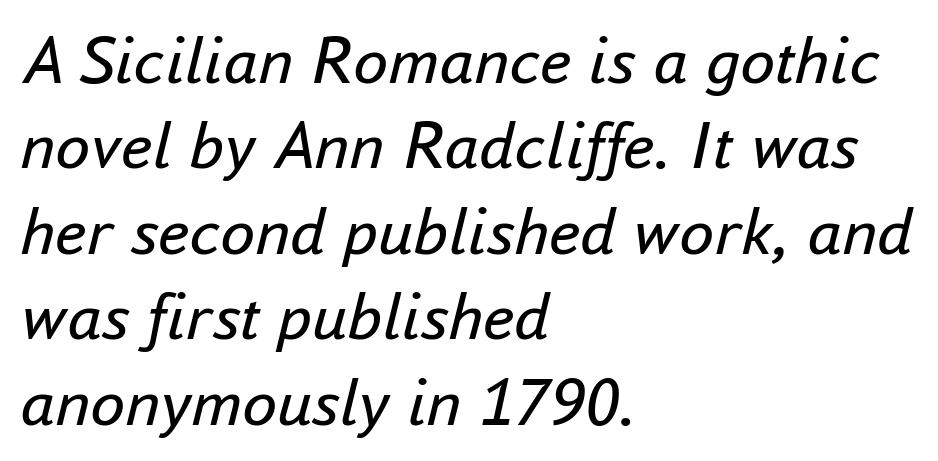
{"italic": "yes", "lean": "right", "slant_degrees": 16, "bold": "no", "weight": "regular", "width": "normal", "stroke_contrast": "low", "x_height": "small", "monospaced": "no", "underline": "no", "align": "left", "line_spacing_ratio": 1.22, "letter_spacing": "normal", "letter_spacing_em": 0.0, "glyph_px": 70}
